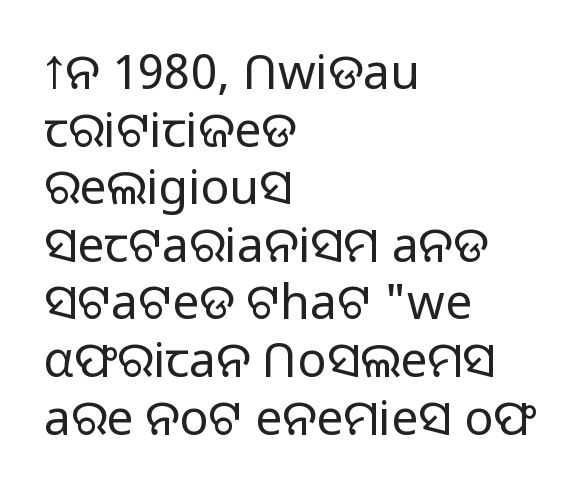
{"serif": "no", "italic": "no", "bold": "no", "weight": "light", "width": "normal", "stroke_contrast": "low", "x_height": "medium", "monospaced": "no", "underline": "no", "align": "left", "line_spacing_ratio": 1.2, "letter_spacing": "normal", "letter_spacing_em": 0.0, "glyph_px": 48}
